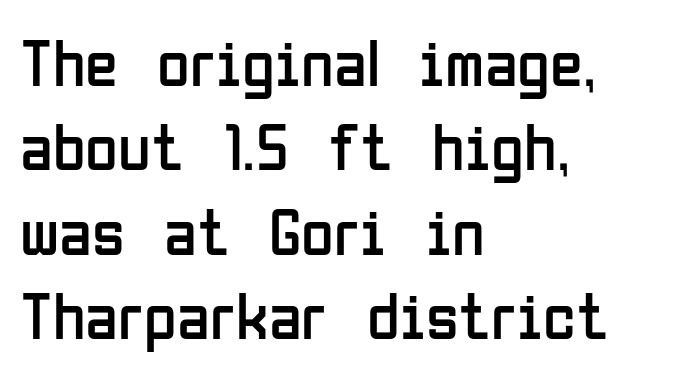
The text was rendered using a sans face with plain stroke endings. The face looks like a standard text weight, possibly lighter. These lines are rendered in a variable-pitch font. These lines stack with their left ends in a neat column.
